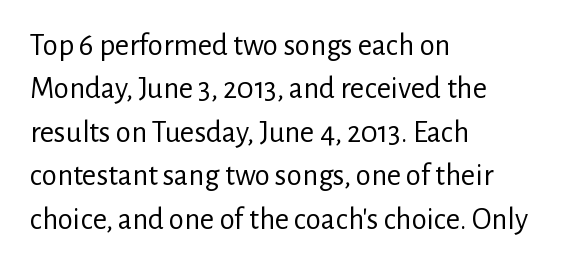
Honestly, the letter spacing is just normal — you wouldn't notice it. Font category for this specimen: sans-serif. A typesetter would call this proportional, since set widths differ per character. Plain, unruled lines of type. A normal amount of white space separates one row of letters from the next. Where is the straight margin? On the left.
